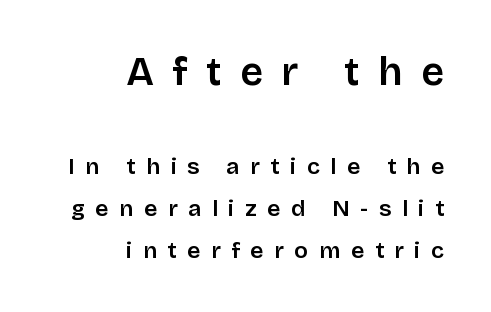
Q: Is the text bold? A: Semi-bold.
Q: Is the text italic (slanted)? A: No, it is upright.
Q: Is the typeface a serif or a sans-serif typeface? A: Sans-serif.
Q: Is the text underlined? A: No.
Q: How is the paragraph aligned? A: Right-aligned.
Q: Is the spacing between letters normal or unusually wide? A: Unusually wide.
Q: Which block of text is set in a larger size, the first (top) or the second (bottom)? A: The first (top) one.
Q: Width (condensed, normal, or wide)? A: Normal.
Q: Stroke contrast? A: Low.
Q: x-height? A: Large.
Q: Monospaced? A: No.
